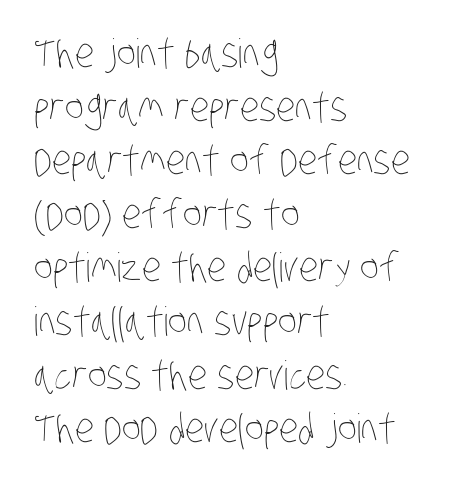
The foot of each line stays bare and open. Caption: standard tracking, unaltered. A typesetter would call this proportional, since set widths differ per character. Stroke mass is kept to a normal reading level or below.
